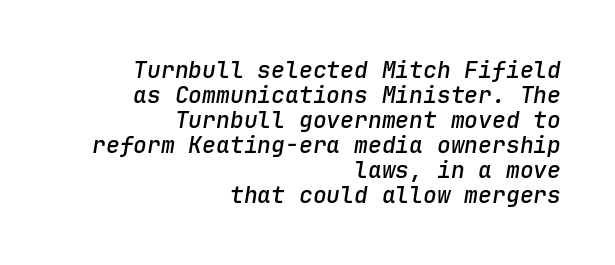
The image shows 23 px text type, italic (leaning right); set right-aligned, tight line spacing (1.09x), normal letter spacing, not underlined.
